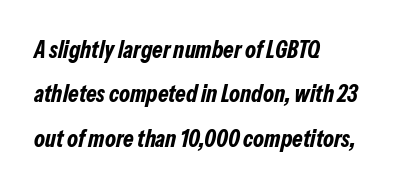
If you drew a ruler down the left edge, every line would touch it. The words here are not underlined. Compared with ordinary roman type, these characters are visibly tilted. The gaps between neighbouring characters are ordinary and unremarkable.
